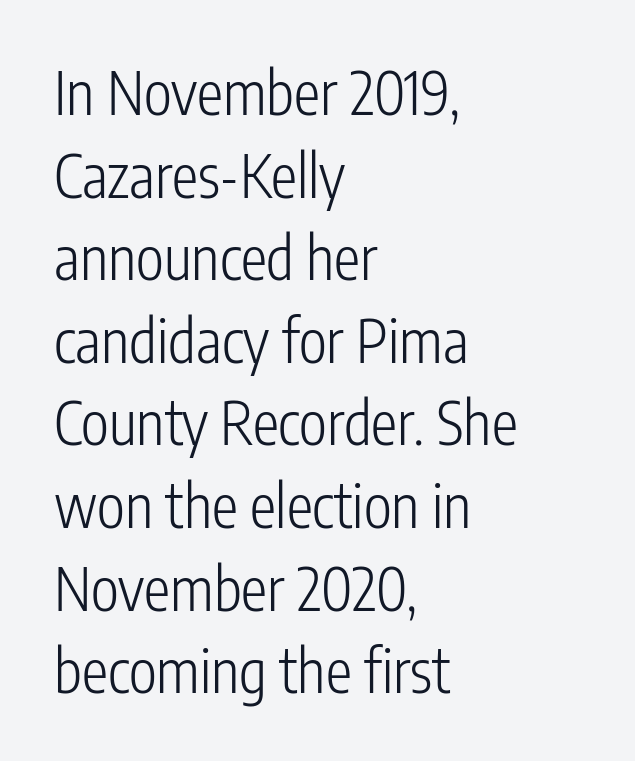
{"serif": "no", "italic": "no", "bold": "no", "weight": "light", "width": "condensed", "stroke_contrast": "low", "x_height": "medium", "monospaced": "no", "underline": "no", "align": "left", "line_spacing": "normal", "line_spacing_ratio": 1.4, "letter_spacing": "normal", "letter_spacing_em": 0.0, "glyph_px": 59}
